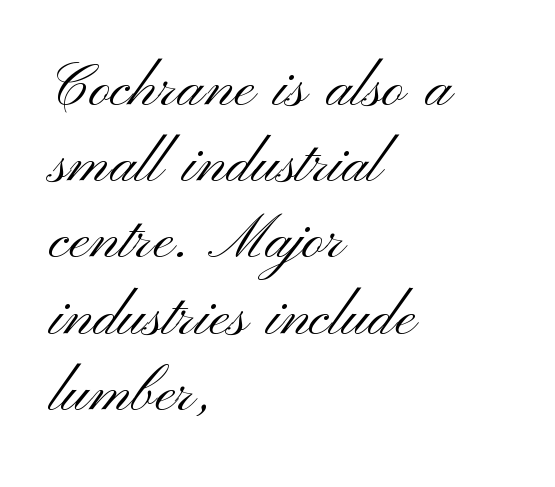
The image shows 60 px light, wide sans-serif type; set left-aligned, normal line spacing (1.27x), normal letter spacing, not underlined; medium stroke contrast and a small x-height.
